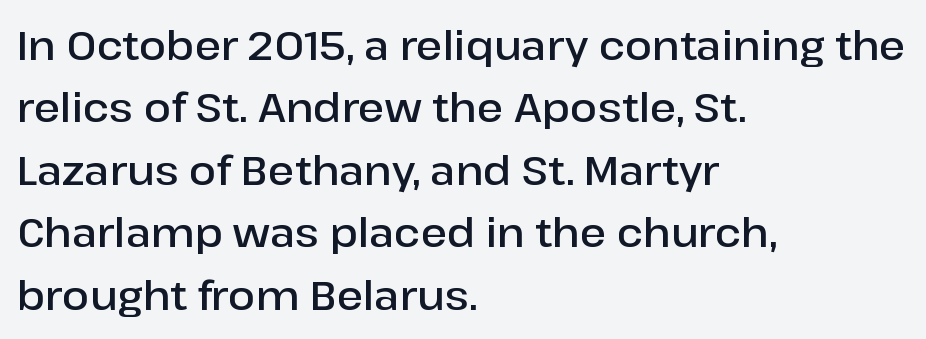
{"serif": "no", "italic": "no", "bold": "semi", "weight": "semibold", "width": "normal", "stroke_contrast": "low", "x_height": "medium", "monospaced": "no", "underline": "no", "align": "left", "line_spacing": "normal", "line_spacing_ratio": 1.56, "letter_spacing": "normal", "letter_spacing_em": 0.0, "glyph_px": 40}
